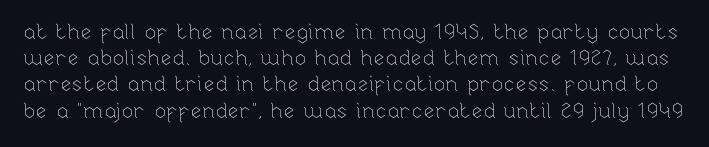
The image shows 21 px text type, upright; set normal line spacing (1.25x), normal letter spacing, not underlined.
